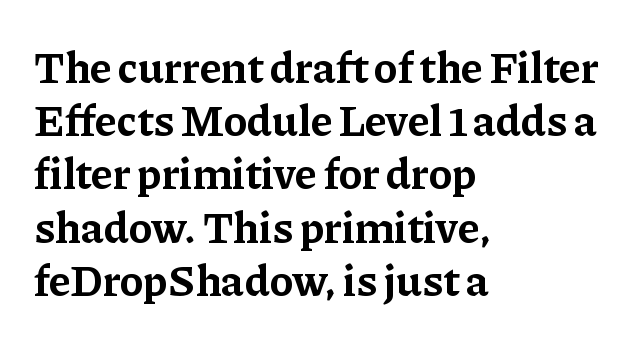
Q: Is the text bold? A: Yes.
Q: Is the text italic (slanted)? A: No, it is upright.
Q: Is the typeface a serif or a sans-serif typeface? A: Serif.
Q: Is the text underlined? A: No.
Q: How is the paragraph aligned? A: Left-aligned.
Q: Is the spacing between letters normal or unusually wide? A: Normal.
Q: Width (condensed, normal, or wide)? A: Normal.
Q: Stroke contrast? A: Low.
Q: x-height? A: Medium.
Q: Monospaced? A: No.
